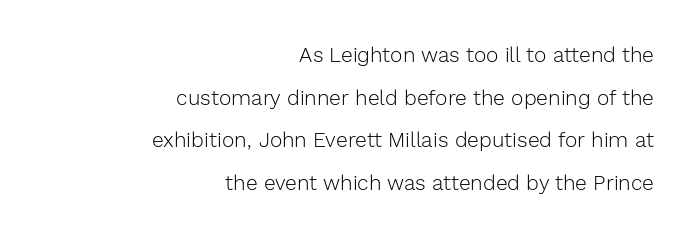
The image shows 21 px text type, upright; set right-aligned, loose line spacing (2.03x), normal letter spacing, not underlined.
